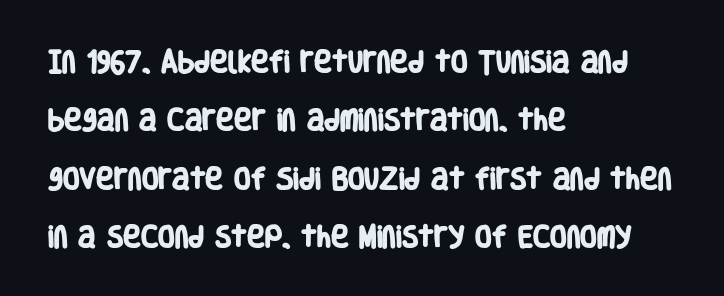
Q: Is the text bold? A: Yes.
Q: Is the text underlined? A: No.
Q: How is the paragraph aligned? A: Left-aligned.
Q: Is the spacing between letters normal or unusually wide? A: Normal.
Q: Is the spacing between lines tight, normal or loose? A: Loose.
